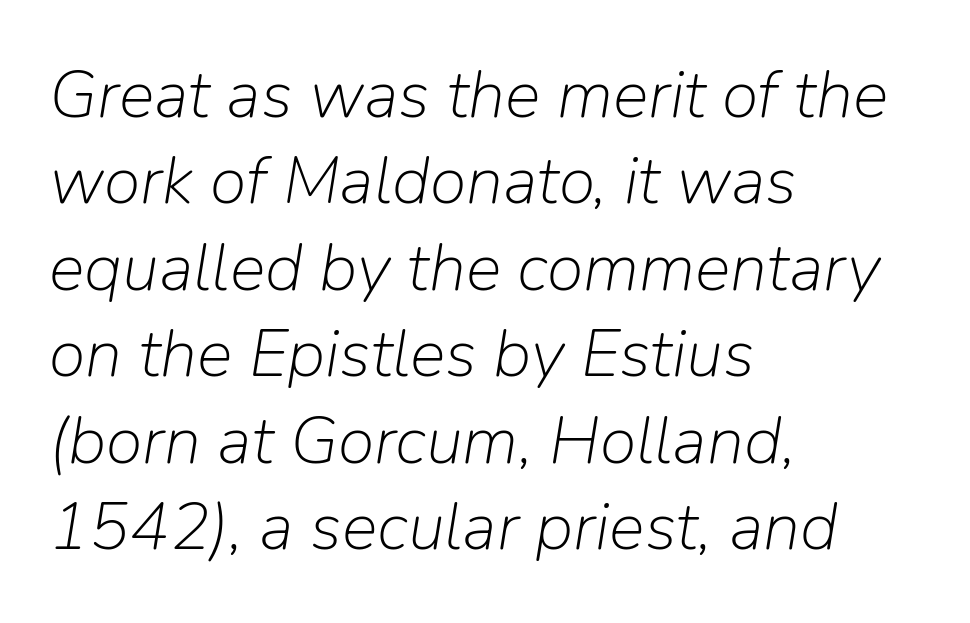
The image shows 67 px light type, italic (leaning right); set left-aligned, normal line spacing (1.29x), normal letter spacing, not underlined; low stroke contrast and a medium x-height.
